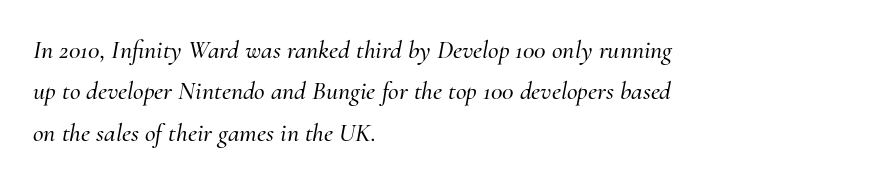
Q: Is the text italic (slanted)? A: Yes, it leans right by about 10 degrees.
Q: Is the text underlined? A: No.
Q: How is the paragraph aligned? A: Left-aligned.
Q: Is the spacing between letters normal or unusually wide? A: Normal.
Q: Is the spacing between lines tight, normal or loose? A: Normal.
